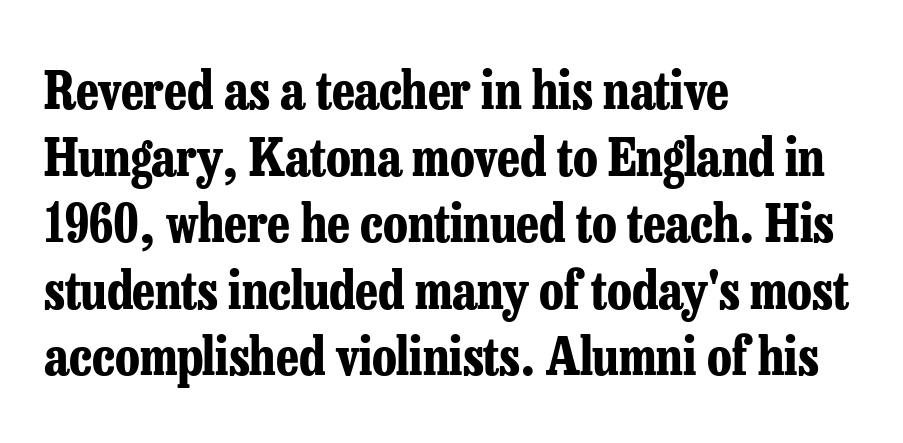
Q: Is the text bold? A: Yes.
Q: Is the text italic (slanted)? A: No, it is upright.
Q: Is the typeface a serif or a sans-serif typeface? A: Serif.
Q: Is the text underlined? A: No.
Q: How is the paragraph aligned? A: Left-aligned.
Q: Is the spacing between letters normal or unusually wide? A: Normal.
Q: Is the spacing between lines tight, normal or loose? A: Normal.
Q: Width (condensed, normal, or wide)? A: Condensed.
Q: Stroke contrast? A: Low.
Q: x-height? A: Medium.
Q: Monospaced? A: No.
